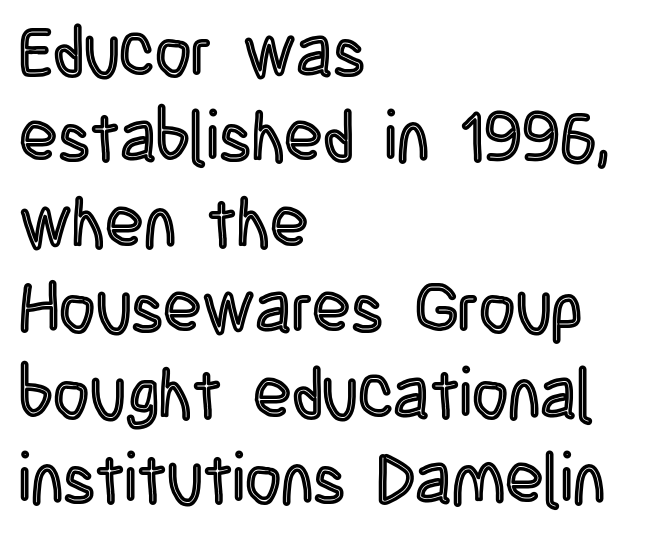
{"italic": "no", "width": "condensed", "x_height": "large", "monospaced": "no", "underline": "no", "align": "left", "line_spacing_ratio": 1.22, "letter_spacing": "normal", "letter_spacing_em": 0.0, "glyph_px": 70}
